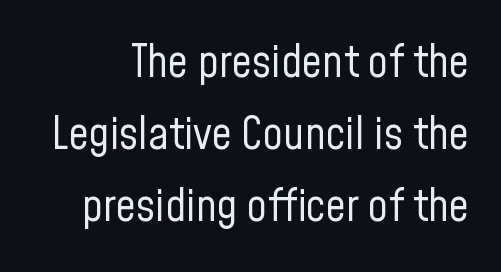
This block has exactly the height ordinary leading produces. Regarding serifs, this sample does without them. The specimen omits any rule beneath the text block's lines. Think standard paragraph weight, or any step lighter than that.
